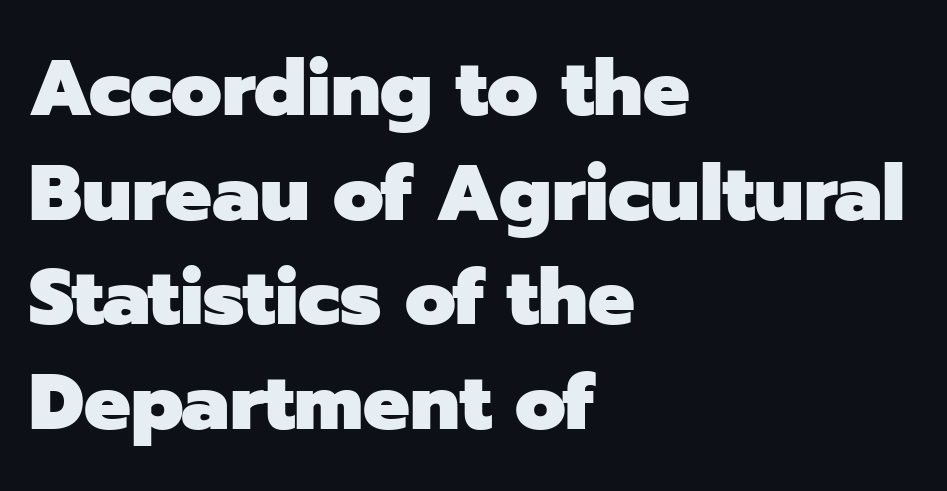
Vertically, the passage feels balanced, rows spaced as you'd expect. Strokes here are thick enough to call this a true bold. The passage shown is typed in a proportional face where columns would drift. Is the letter spacing exaggerated? No — it looks like the ordinary default. Regarding serifs, this sample does without them. The area under the type is left untouched.
